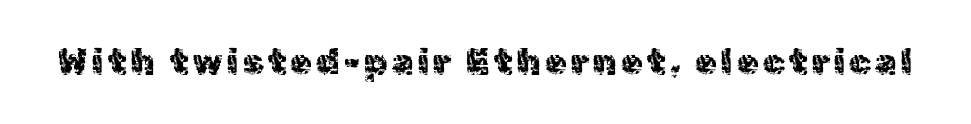
The image shows 35 px regular-weight sans-serif type, upright; set not underlined; a medium x-height.
